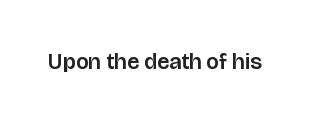
The image shows 22 px text type, upright; set normal letter spacing, not underlined.
